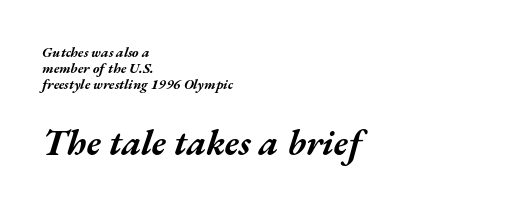
Q: Is the text bold? A: Yes.
Q: Is the text italic (slanted)? A: Yes, it leans right by about 17 degrees.
Q: Is the text underlined? A: No.
Q: How is the paragraph aligned? A: Left-aligned.
Q: Is the spacing between letters normal or unusually wide? A: Normal.
Q: Is the spacing between lines tight, normal or loose? A: Tight.
Q: Which block of text is set in a larger size, the first (top) or the second (bottom)? A: The second (bottom) one.
Q: Width (condensed, normal, or wide)? A: Wide.
Q: Stroke contrast? A: Medium.
Q: x-height? A: Medium.
Q: Monospaced? A: No.
